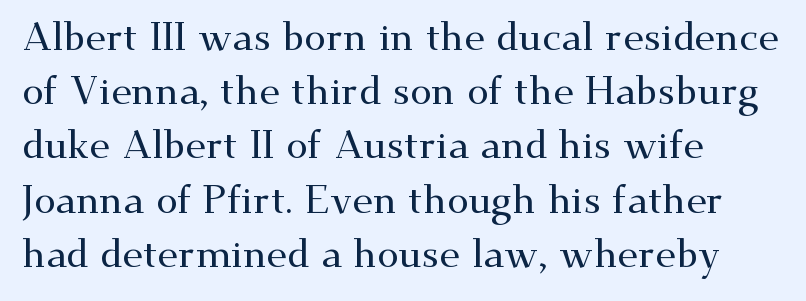
{"serif": "yes", "italic": "no", "width": "wide", "stroke_contrast": "medium", "x_height": "small", "monospaced": "no", "underline": "no", "align": "left", "line_spacing": "normal", "line_spacing_ratio": 1.39, "letter_spacing": "normal", "letter_spacing_em": 0.0, "glyph_px": 39}
